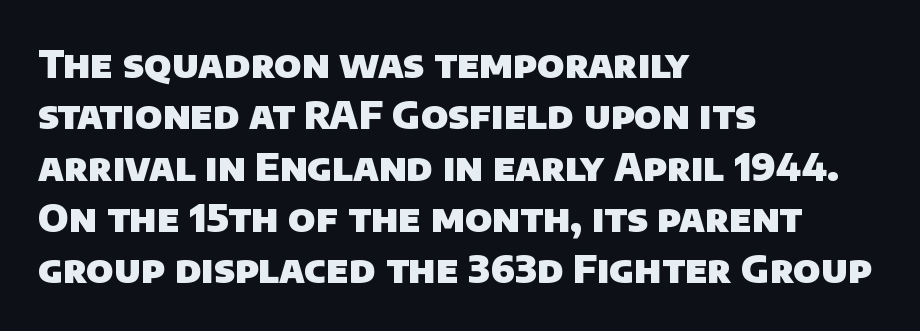
The image shows 38 px heavy sans-serif type; set left-aligned, normal line spacing (1.35x), normal letter spacing, not underlined; low stroke contrast and a large x-height.
